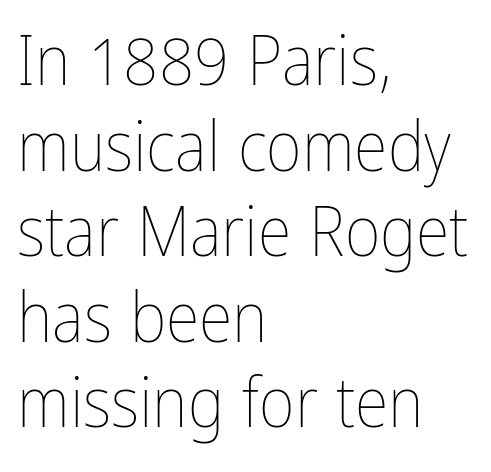
Caption: face not bold, strokes unweighted. These lines keep a tight, regular rhythm from letter to letter. Each letter keeps its own natural width here, so spacing adapts to shape. Typeset ragged right — the left edge is the straight one. The gap between lines stays unmarked.
